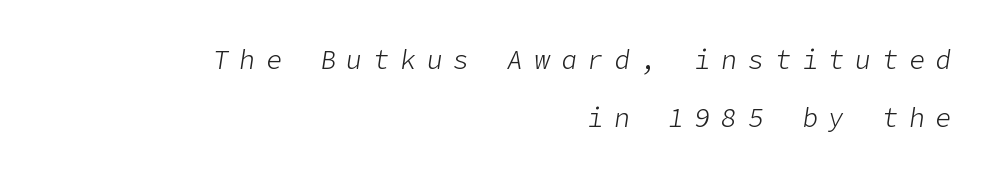
The image shows 26 px text type, italic (leaning right); set right-aligned, loose line spacing (2.23x), unusually wide letter spacing (+0.43 em), not underlined.
